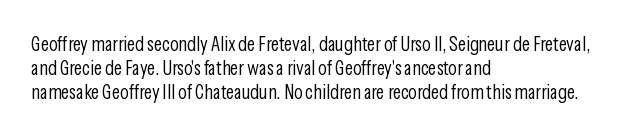
Descenders are the only things crossing below the line. Letters have the restrained weight of plain body copy at most. Where is the straight margin? On the left. Between one letter and the next there's only the usual sliver of space.
